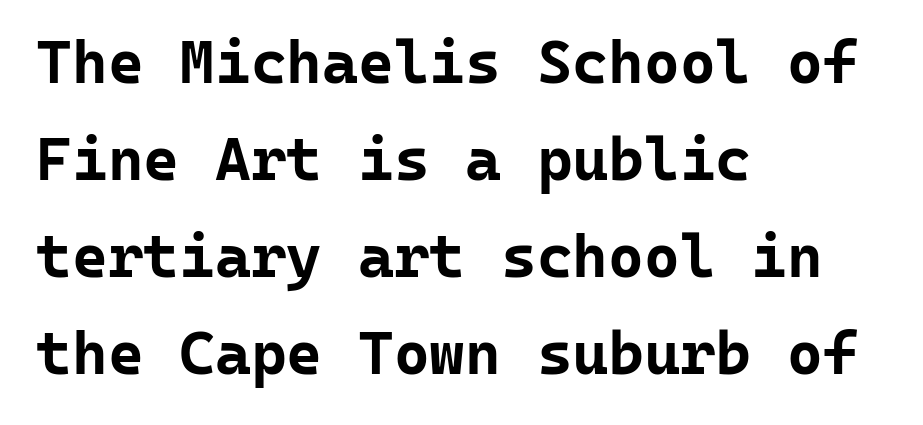
The image shows 61 px bold sans-serif type, upright, monospaced; set left-aligned, normal line spacing (1.59x), normal letter spacing, not underlined; low stroke contrast and a medium x-height.
